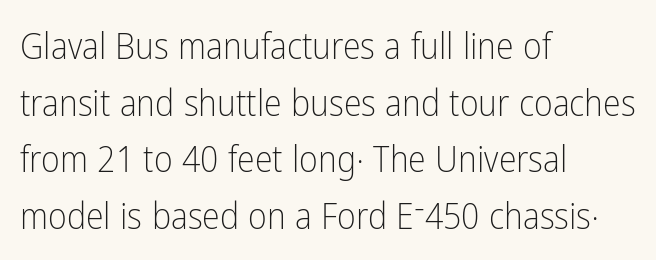
Q: Is the text bold? A: No.
Q: Is the text italic (slanted)? A: No, it is upright.
Q: Is the typeface a serif or a sans-serif typeface? A: Sans-serif.
Q: Is the text underlined? A: No.
Q: How is the paragraph aligned? A: Left-aligned.
Q: Is the spacing between letters normal or unusually wide? A: Normal.
Q: Is the spacing between lines tight, normal or loose? A: Normal.
Q: Width (condensed, normal, or wide)? A: Condensed.
Q: Stroke contrast? A: Low.
Q: x-height? A: Medium.
Q: Monospaced? A: No.
